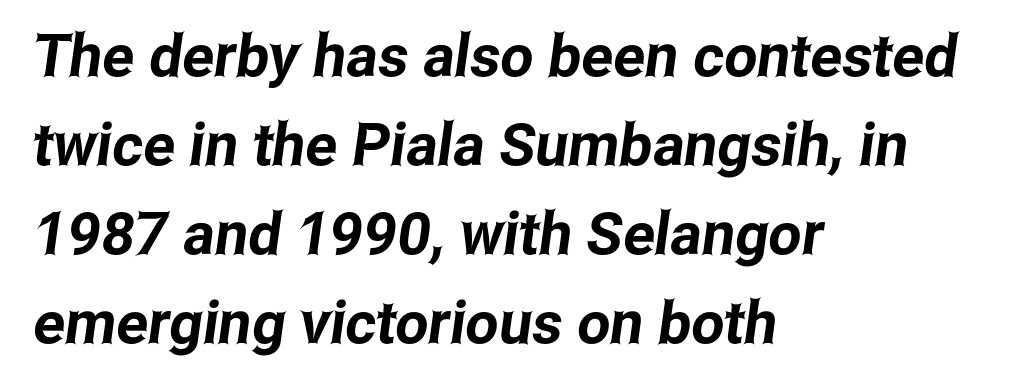
{"serif": "no", "width": "condensed", "stroke_contrast": "low", "x_height": "medium", "monospaced": "no", "underline": "no", "align": "left", "line_spacing": "normal", "line_spacing_ratio": 1.51, "letter_spacing": "normal", "letter_spacing_em": 0.0, "glyph_px": 59}
